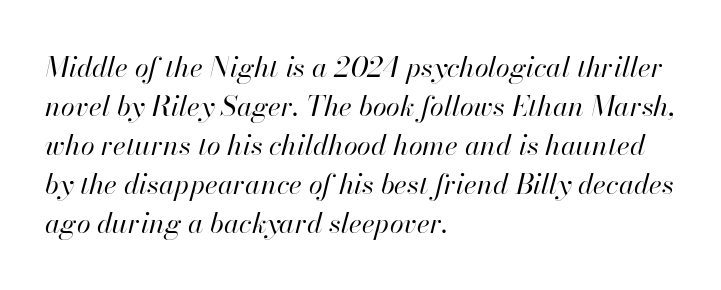
The passage shown stacks its lines at a standard gap. Letters rest on an invisible, unmarked baseline. The strokes are not fattened; the text isn't bold. Students, note that the glyphs here touch the page at normal intervals. If you drew a ruler down the left edge, every line would touch it. Notice how the stems are inclined rather than vertical — that's the hallmark of italics.
